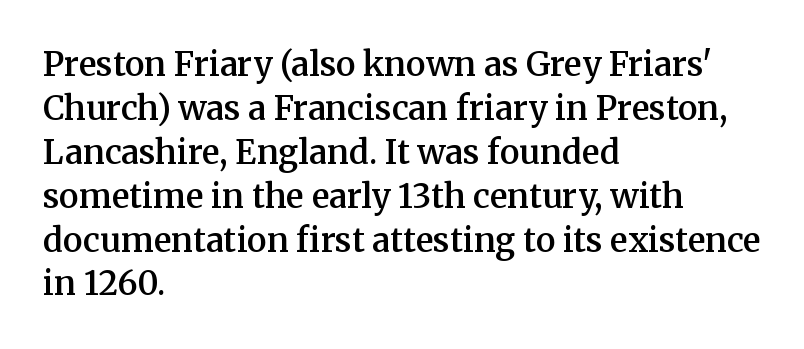
Q: Is the text bold? A: Semi-bold.
Q: Is the text italic (slanted)? A: No, it is upright.
Q: Is the typeface a serif or a sans-serif typeface? A: Serif.
Q: Is the text underlined? A: No.
Q: How is the paragraph aligned? A: Left-aligned.
Q: Is the spacing between letters normal or unusually wide? A: Normal.
Q: Is the spacing between lines tight, normal or loose? A: Normal.
Q: Width (condensed, normal, or wide)? A: Normal.
Q: Stroke contrast? A: Medium.
Q: x-height? A: Medium.
Q: Monospaced? A: No.
